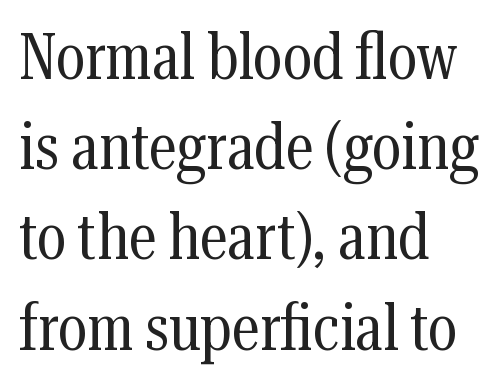
Q: Is the text bold? A: No.
Q: Is the text italic (slanted)? A: No, it is upright.
Q: Is the typeface a serif or a sans-serif typeface? A: Serif.
Q: Is the text underlined? A: No.
Q: How is the paragraph aligned? A: Left-aligned.
Q: Is the spacing between letters normal or unusually wide? A: Normal.
Q: Is the spacing between lines tight, normal or loose? A: Normal.
Q: Width (condensed, normal, or wide)? A: Condensed.
Q: Stroke contrast? A: Medium.
Q: x-height? A: Medium.
Q: Monospaced? A: No.
